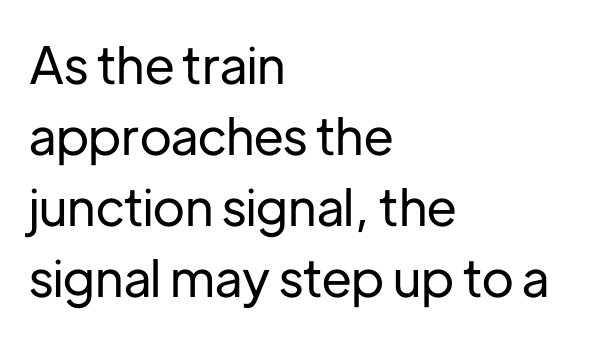
If you measured baseline to baseline, you'd find a middling distance. Alignment: flush left. Looks like regular typesetting: each glyph gets only the width it needs. The lettering holds an erect, upright posture throughout. The tracking reads as untouched default to a designer's eye.
